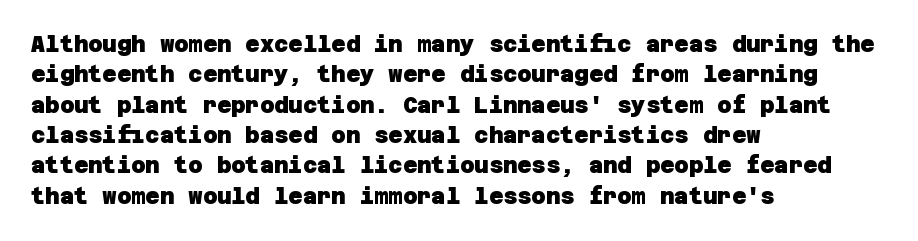
The typesetting leans heavy: a genuine bold. These lines keep a tight, regular rhythm from letter to letter. Regarding leading, the lines here are spaced in the standard way. Each line starts at the same left margin while the right side varies. Any mark beneath the type? The region is blank.
